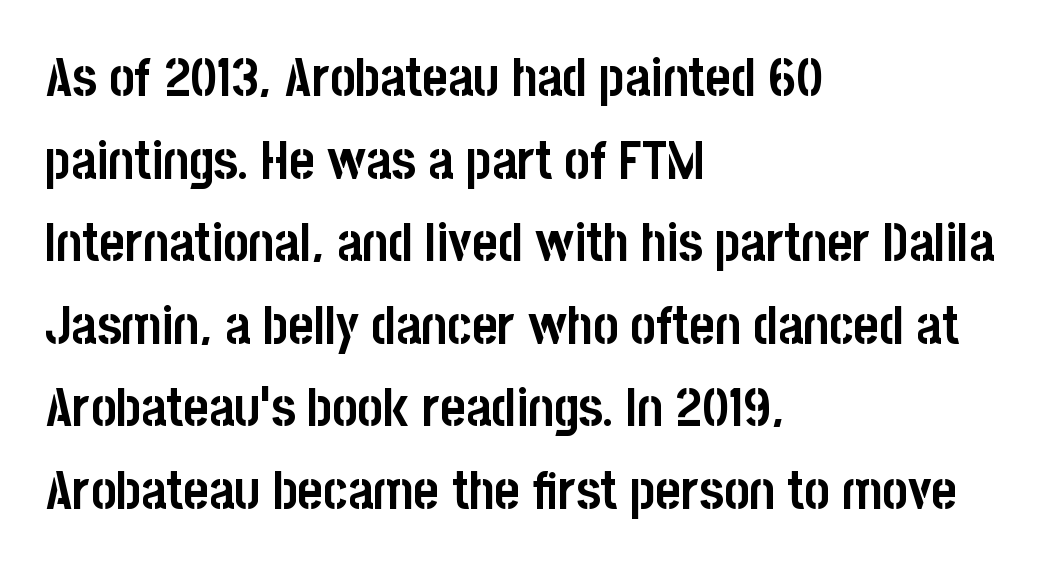
{"serif": "no", "italic": "no", "bold": "yes", "weight": "semibold", "width": "condensed", "stroke_contrast": "low", "x_height": "large", "monospaced": "no", "underline": "no", "align": "left", "line_spacing": "normal", "line_spacing_ratio": 1.53, "letter_spacing": "normal", "letter_spacing_em": 0.0, "glyph_px": 54}
